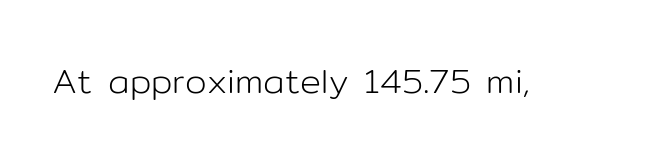
Q: Is the text bold? A: No.
Q: Is the text italic (slanted)? A: No, it is upright.
Q: Is the typeface a serif or a sans-serif typeface? A: Sans-serif.
Q: Is the text underlined? A: No.
Q: Is the spacing between letters normal or unusually wide? A: Normal.
Q: Width (condensed, normal, or wide)? A: Normal.
Q: Stroke contrast? A: Low.
Q: x-height? A: Medium.
Q: Monospaced? A: No.
